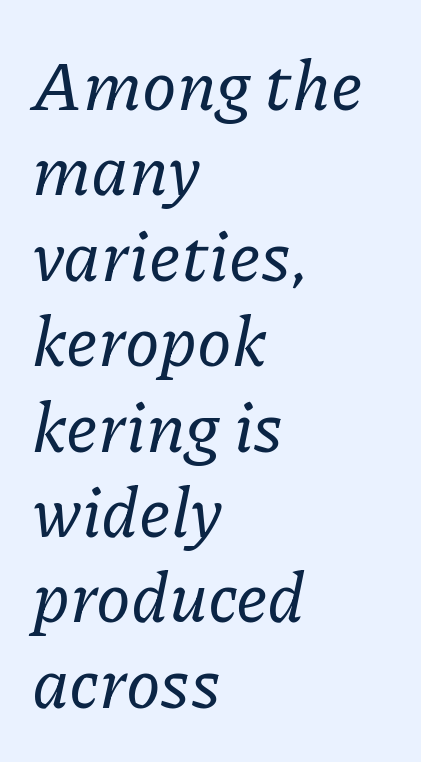
{"serif": "yes", "italic": "yes", "lean": "right", "slant_degrees": 11, "width": "normal", "stroke_contrast": "low", "x_height": "medium", "monospaced": "no", "underline": "no", "align": "left", "line_spacing_ratio": 1.22, "letter_spacing": "normal", "letter_spacing_em": 0.0, "glyph_px": 70}
